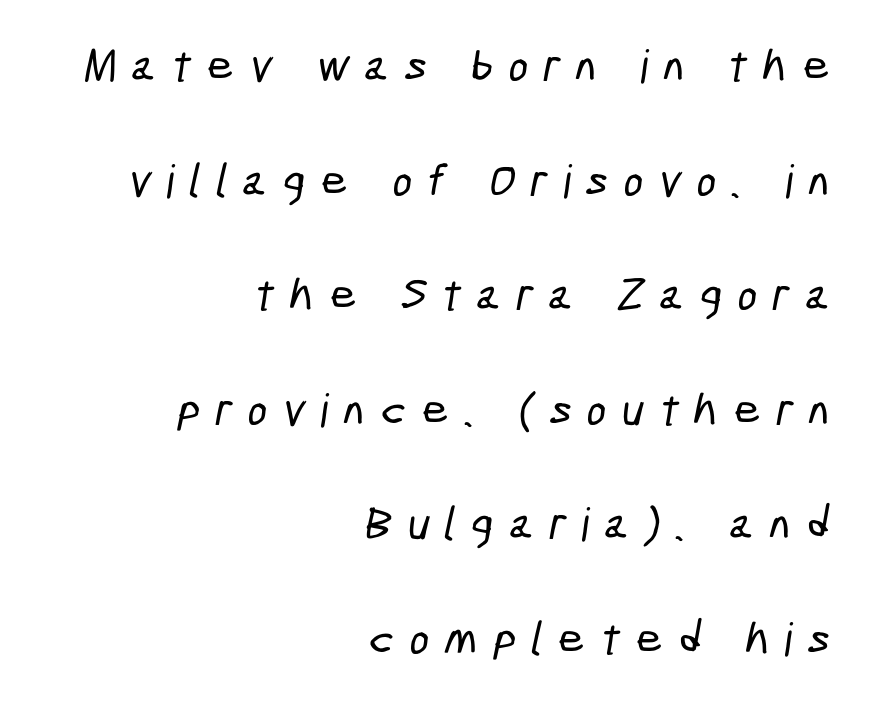
{"serif": "no", "width": "condensed", "stroke_contrast": "low", "x_height": "medium", "monospaced": "no", "underline": "no", "align": "right", "line_spacing": "loose", "line_spacing_ratio": 2.49, "letter_spacing": "wide", "letter_spacing_em": 0.34, "glyph_px": 46}
